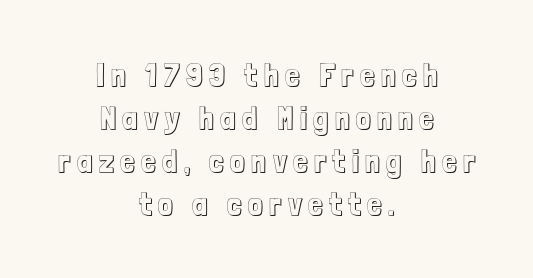
{"italic": "no", "width": "condensed", "x_height": "medium", "monospaced": "no", "underline": "no", "align": "center", "line_spacing": "normal", "line_spacing_ratio": 1.34, "letter_spacing": "wide", "letter_spacing_em": 0.21, "glyph_px": 32}
